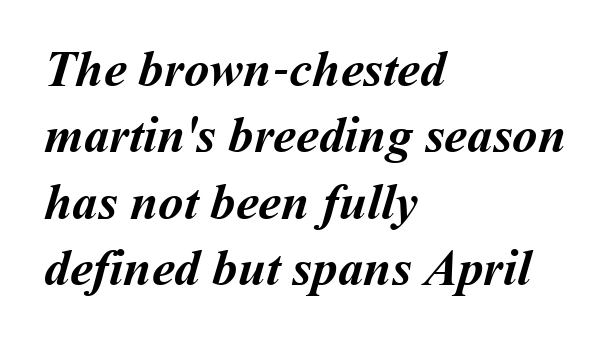
Q: Is the text bold? A: Yes.
Q: Is the text underlined? A: No.
Q: How is the paragraph aligned? A: Left-aligned.
Q: Is the spacing between letters normal or unusually wide? A: Normal.
Q: Is the spacing between lines tight, normal or loose? A: Normal.
Q: Width (condensed, normal, or wide)? A: Normal.
Q: Stroke contrast? A: Medium.
Q: x-height? A: Medium.
Q: Monospaced? A: No.
